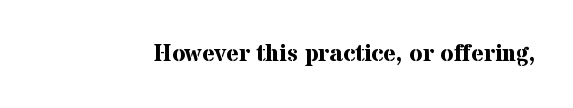
Q: Is the text bold? A: Yes.
Q: Is the text italic (slanted)? A: No, it is upright.
Q: Is the text underlined? A: No.
Q: Is the spacing between letters normal or unusually wide? A: Normal.
